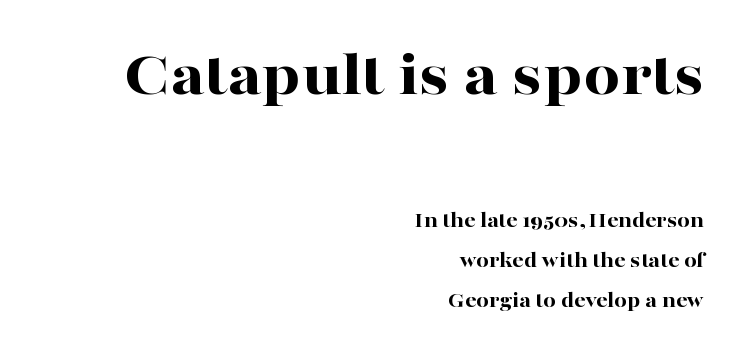
{"serif": "yes", "italic": "no", "bold": "yes", "weight": "bold", "width": "wide", "stroke_contrast": "high", "x_height": "medium", "monospaced": "no", "underline": "no", "align": "right", "line_spacing_ratio": 1.83, "letter_spacing": "normal", "letter_spacing_em": 0.0, "larger_block": "first", "size_ratio": 2.95, "glyph_px": 65}
